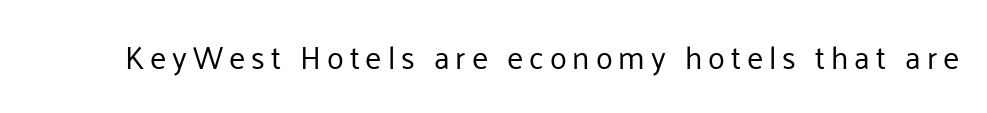
Q: Is the text bold? A: No.
Q: Is the text italic (slanted)? A: No, it is upright.
Q: Is the typeface a serif or a sans-serif typeface? A: Sans-serif.
Q: Is the text underlined? A: No.
Q: Width (condensed, normal, or wide)? A: Normal.
Q: Stroke contrast? A: Low.
Q: x-height? A: Medium.
Q: Monospaced? A: No.
